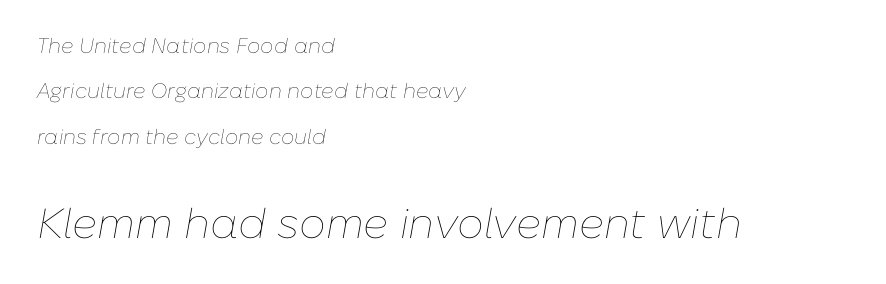
{"italic": "yes", "lean": "right", "slant_degrees": 10, "bold": "no", "weight": "thin", "width": "normal", "stroke_contrast": "low", "x_height": "medium", "monospaced": "no", "underline": "no", "align": "left", "line_spacing": "loose", "line_spacing_ratio": 2.16, "letter_spacing": "normal", "letter_spacing_em": 0.0, "larger_block": "second", "size_ratio": 2.0, "glyph_px": 42}
